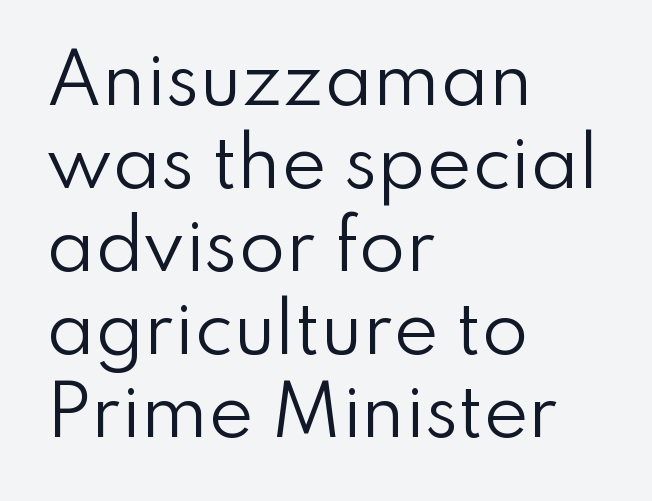
The image shows 68 px regular-weight sans-serif type, upright; set left-aligned, line spacing 1.22x, normal letter spacing, not underlined; low stroke contrast and a small x-height.
